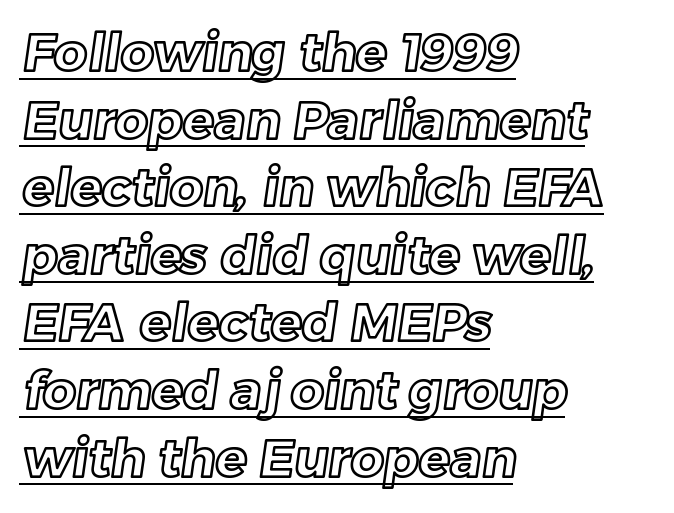
{"width": "normal", "x_height": "medium", "monospaced": "no", "underline": "yes", "align": "left", "line_spacing": "normal", "line_spacing_ratio": 1.3, "letter_spacing": "normal", "letter_spacing_em": 0.0, "glyph_px": 52}
